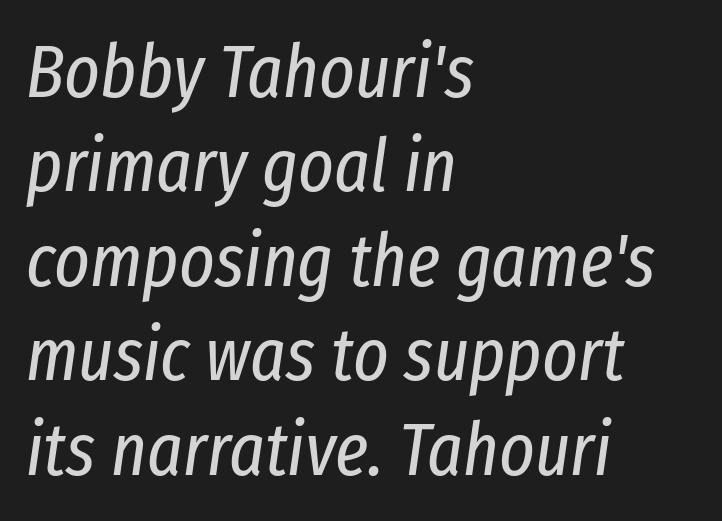
The image shows 75 px regular-weight, condensed type, italic (leaning right); set left-aligned, normal line spacing (1.26x), normal letter spacing, not underlined; low stroke contrast and a medium x-height.
